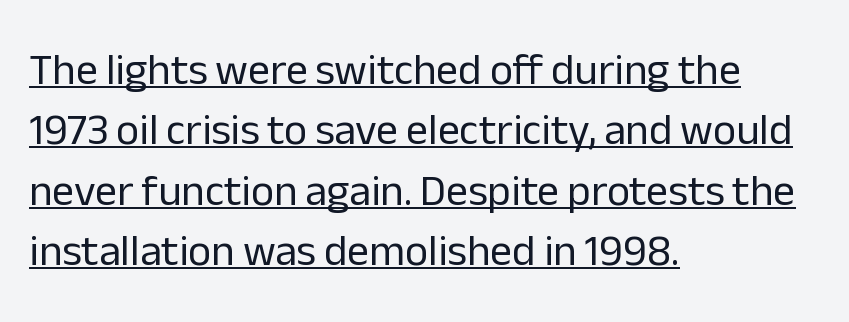
The lettering is marked with a stroke running underneath it. These lines sit exactly where default settings would place them. Posture: straight, roman, zero tilt. Is the stroke heavy? The answer is a plain regular-or-lighter.
